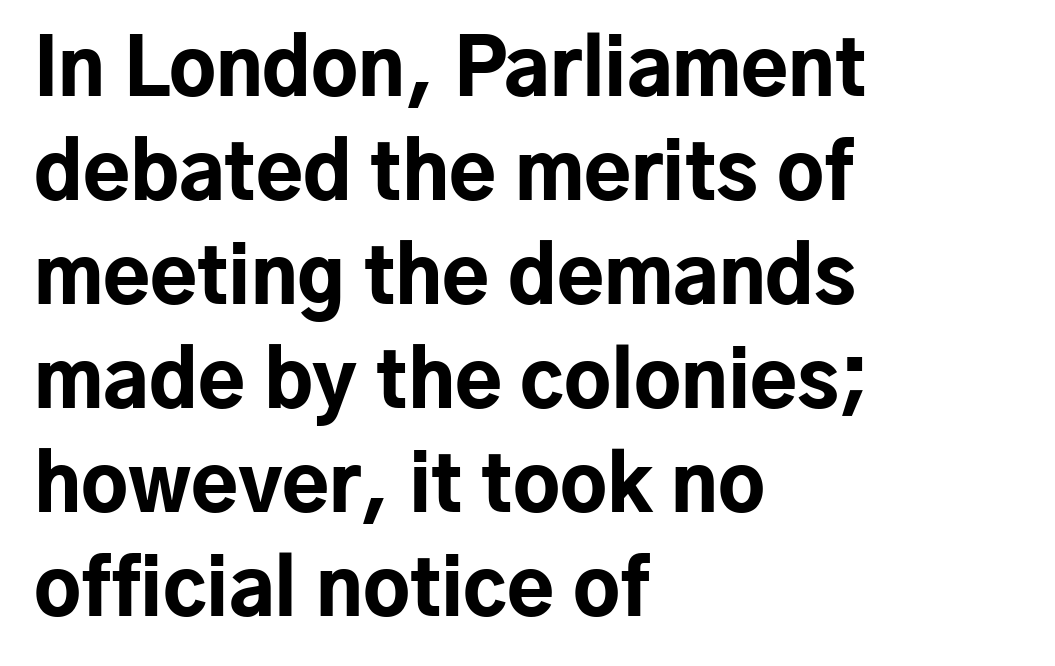
The image shows 77 px bold sans-serif type, upright; set left-aligned, normal line spacing (1.35x), normal letter spacing, not underlined; low stroke contrast and a medium x-height.
